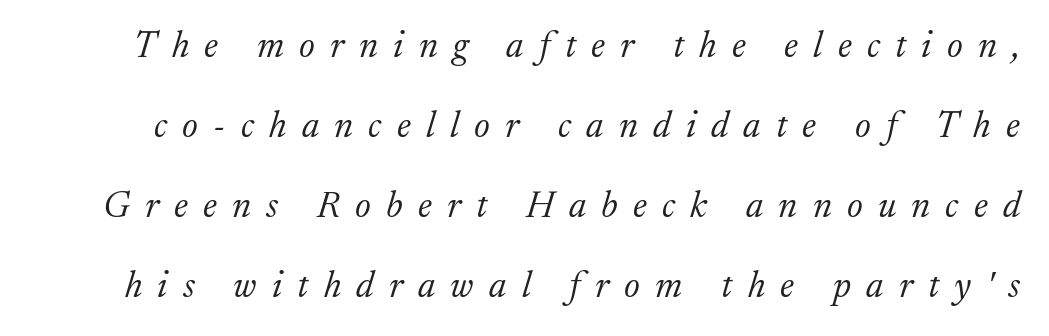
The characters are drawn with everyday or finer stroke widths. Horizontal bands of white between lines are thick stripes. Style check: oblique. These lines are composed in type with serifs.
